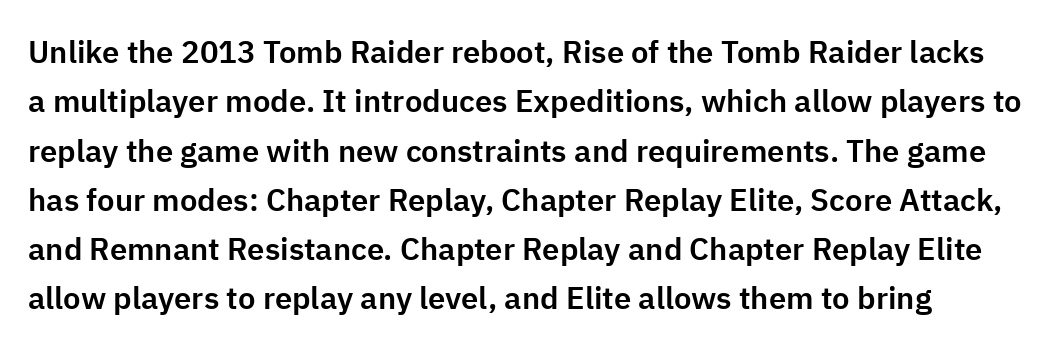
Q: Is the text italic (slanted)? A: No, it is upright.
Q: Is the typeface a serif or a sans-serif typeface? A: Sans-serif.
Q: Is the text underlined? A: No.
Q: Is the spacing between letters normal or unusually wide? A: Normal.
Q: Is the spacing between lines tight, normal or loose? A: Normal.
Q: Width (condensed, normal, or wide)? A: Normal.
Q: Stroke contrast? A: Low.
Q: x-height? A: Medium.
Q: Monospaced? A: No.
